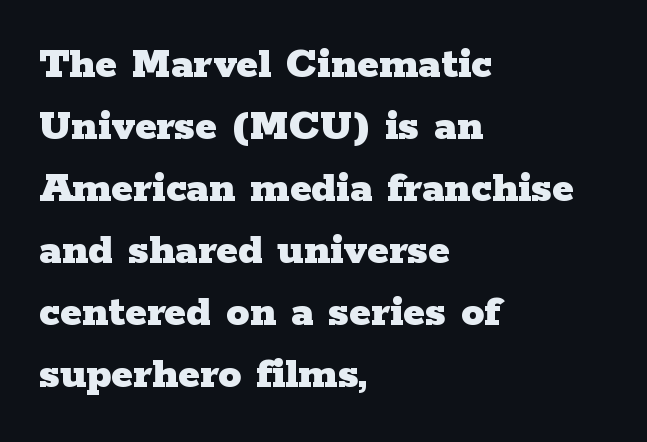
Q: Is the text bold? A: Yes.
Q: Is the text italic (slanted)? A: No, it is upright.
Q: Is the typeface a serif or a sans-serif typeface? A: Serif.
Q: Is the text underlined? A: No.
Q: How is the paragraph aligned? A: Left-aligned.
Q: Is the spacing between letters normal or unusually wide? A: Normal.
Q: Is the spacing between lines tight, normal or loose? A: Normal.
Q: Width (condensed, normal, or wide)? A: Wide.
Q: Stroke contrast? A: Low.
Q: x-height? A: Medium.
Q: Monospaced? A: No.
